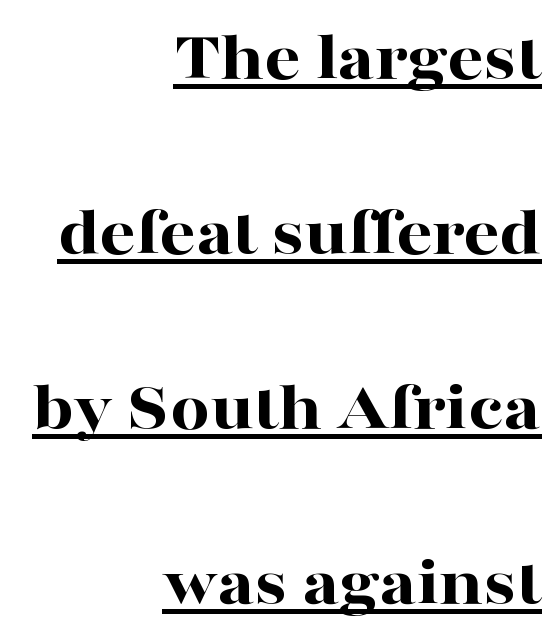
{"serif": "yes", "italic": "no", "bold": "yes", "weight": "bold", "width": "wide", "stroke_contrast": "high", "x_height": "medium", "monospaced": "no", "underline": "yes", "align": "right", "line_spacing": "loose", "line_spacing_ratio": 2.5, "letter_spacing": "normal", "letter_spacing_em": 0.0, "glyph_px": 70}
